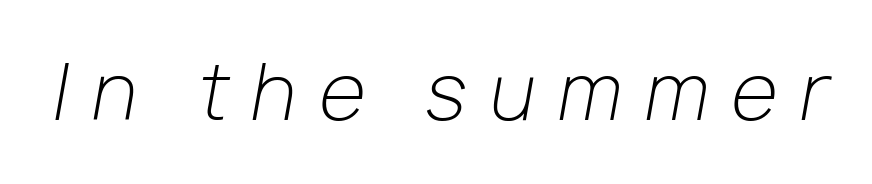
Q: Is the text bold? A: No.
Q: Is the text italic (slanted)? A: Yes, it leans right by about 10 degrees.
Q: Is the text underlined? A: No.
Q: Is the spacing between letters normal or unusually wide? A: Unusually wide.
Q: Width (condensed, normal, or wide)? A: Normal.
Q: Stroke contrast? A: Low.
Q: x-height? A: Medium.
Q: Monospaced? A: No.
